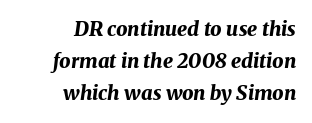
The image shows 20 px bold type, italic (leaning right); set right-aligned, normal line spacing (1.61x), normal letter spacing, not underlined.
